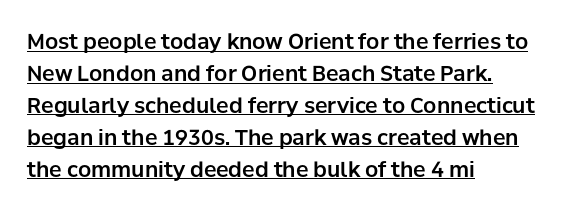
Q: Is the text italic (slanted)? A: No, it is upright.
Q: Is the text underlined? A: Yes.
Q: How is the paragraph aligned? A: Left-aligned.
Q: Is the spacing between letters normal or unusually wide? A: Normal.
Q: Is the spacing between lines tight, normal or loose? A: Normal.
